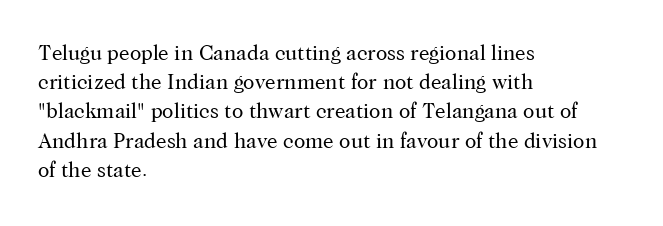
{"italic": "no", "bold": "no", "underline": "no", "align": "left", "line_spacing": "normal", "line_spacing_ratio": 1.39, "letter_spacing": "normal", "letter_spacing_em": 0.0, "glyph_px": 21}
